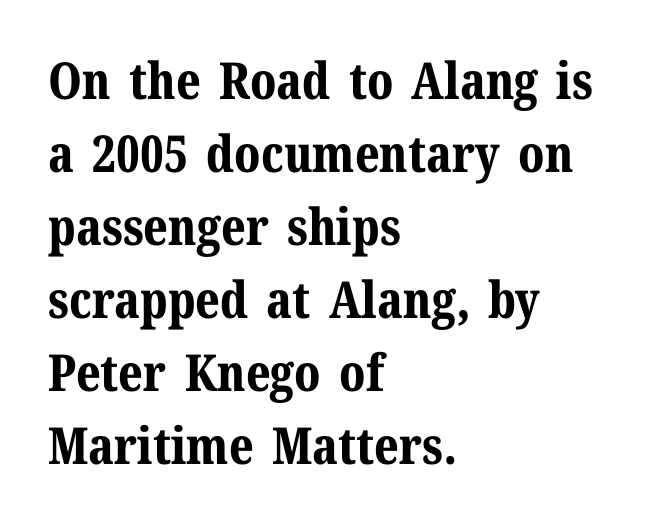
Q: Is the text bold? A: Yes.
Q: Is the text italic (slanted)? A: No, it is upright.
Q: Is the typeface a serif or a sans-serif typeface? A: Serif.
Q: Is the text underlined? A: No.
Q: How is the paragraph aligned? A: Left-aligned.
Q: Is the spacing between letters normal or unusually wide? A: Normal.
Q: Is the spacing between lines tight, normal or loose? A: Normal.
Q: Width (condensed, normal, or wide)? A: Normal.
Q: Stroke contrast? A: Medium.
Q: x-height? A: Medium.
Q: Monospaced? A: No.
